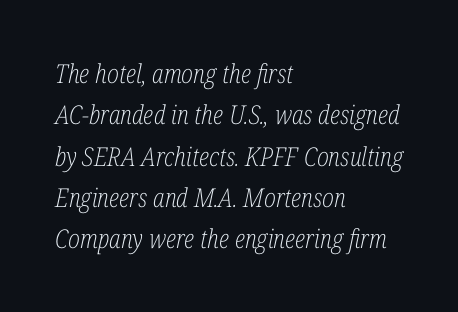
Horizontal bands of white between lines are of average thickness. The space directly below the letters is spotless. Between one letter and the next there's only the usual sliver of space. Characters are canted at an angle relative to the baseline's perpendicular. The weight tops out at a normal text grade. Reading down the block, your eye returns to a fixed left position each line.
